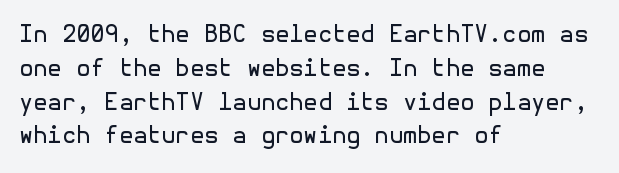
Q: Is the text bold? A: No.
Q: Is the text italic (slanted)? A: No, it is upright.
Q: Is the text underlined? A: No.
Q: How is the paragraph aligned? A: Left-aligned.
Q: Is the spacing between letters normal or unusually wide? A: Normal.
Q: Is the spacing between lines tight, normal or loose? A: Normal.
